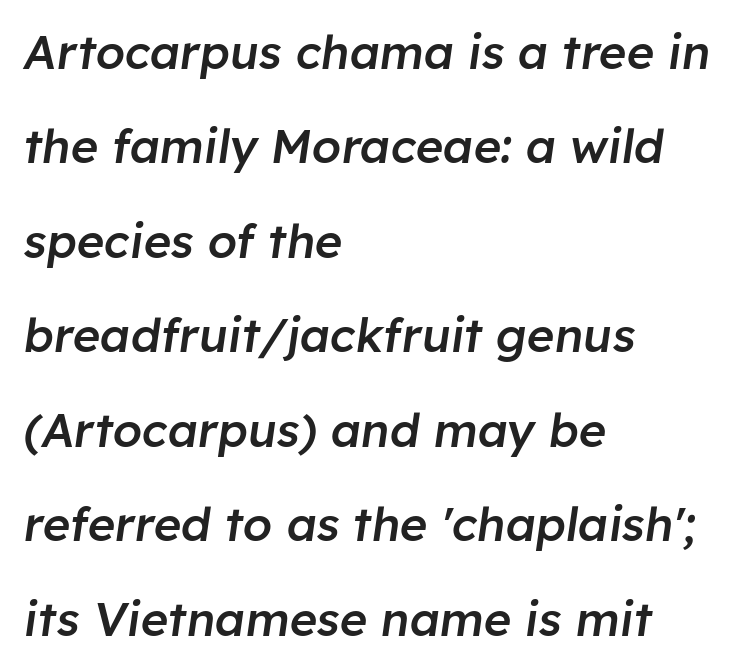
Where is the straight margin? On the left. The passage shown has conventional tracking throughout. What's the leading like? Stretched, with rows far apart. Notice the strokes are somewhat thickened but not fully heavy: this is a semibold. Rule under the text: the space is simply empty. Italic: yes, the glyphs are oblique.
